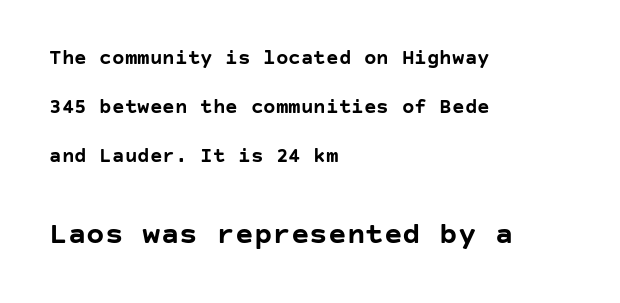
The ragged edge is on the right, which tells us the setting is flush left. This layout puts the modest block above and the oversized block below. Glance below the letters and you will spot only blank space. In terms of leading, this rendering errs on the spacious side. These lines were composed using upright roman letters.
